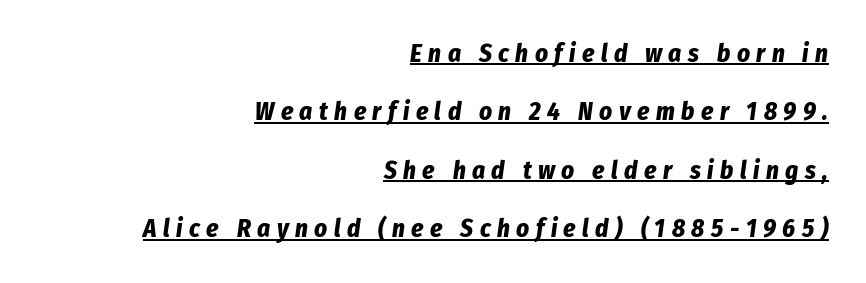
The rendered words wear a rule along their underside. The axis of the letterforms is tilted away from vertical. The lines in this sample share a right terminus and differ only in where they begin. The tracking jumps out immediately: characters are airy and widely separated. What's the leading like? Stretched, with rows far apart.
